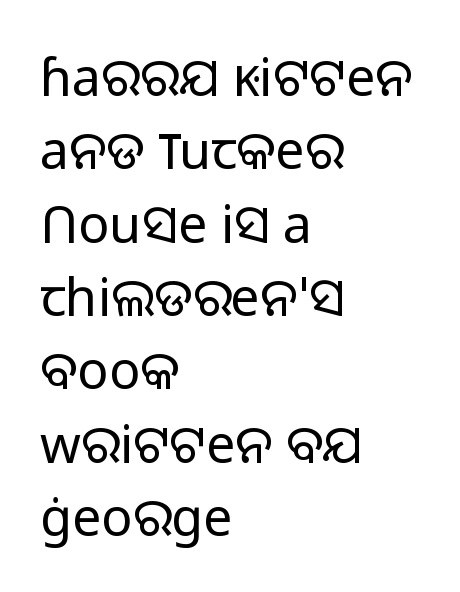
The image shows 52 px light sans-serif type, upright; set left-aligned, normal line spacing (1.41x), normal letter spacing, not underlined; low stroke contrast and a medium x-height.
